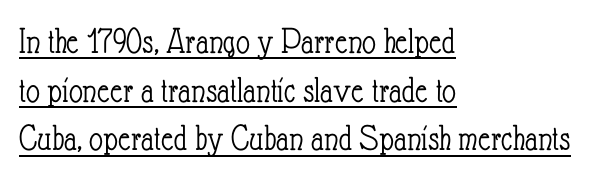
The image shows 38 px light, condensed type, upright; set left-aligned, normal line spacing (1.28x), normal letter spacing, underlined; low stroke contrast and a small x-height.
